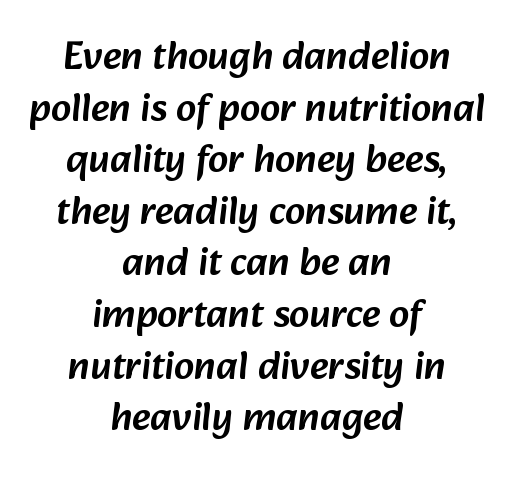
You can tell from the bare stems that sans-serif type was used. Decoration check: the copy has no underline. Students, observe: this is what conventionally led text looks like. The typesetter chose a symmetrical, centered arrangement here.
